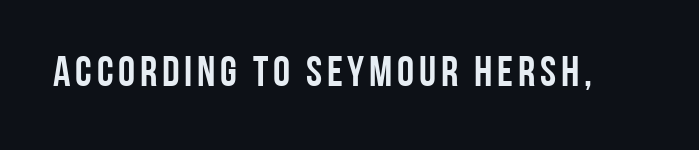
Stroke terminals: plain, sans-serif. The space directly below the letters is spotless. These lines are rendered in a variable-pitch font. The letters stand straight up with perfectly vertical stems.
